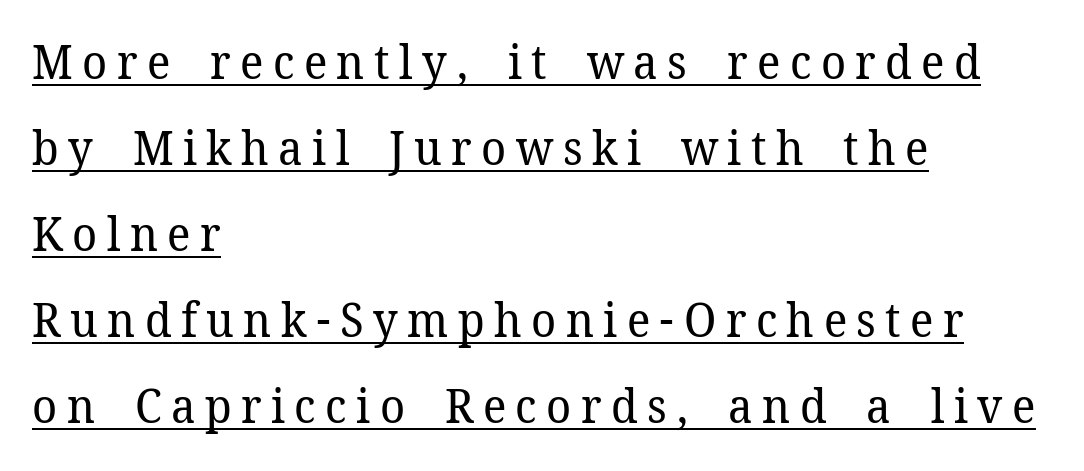
{"serif": "yes", "italic": "no", "bold": "no", "weight": "regular", "width": "normal", "stroke_contrast": "low", "x_height": "medium", "monospaced": "no", "underline": "yes", "align": "left", "line_spacing_ratio": 1.83, "letter_spacing": "wide", "letter_spacing_em": 0.2, "glyph_px": 47}
